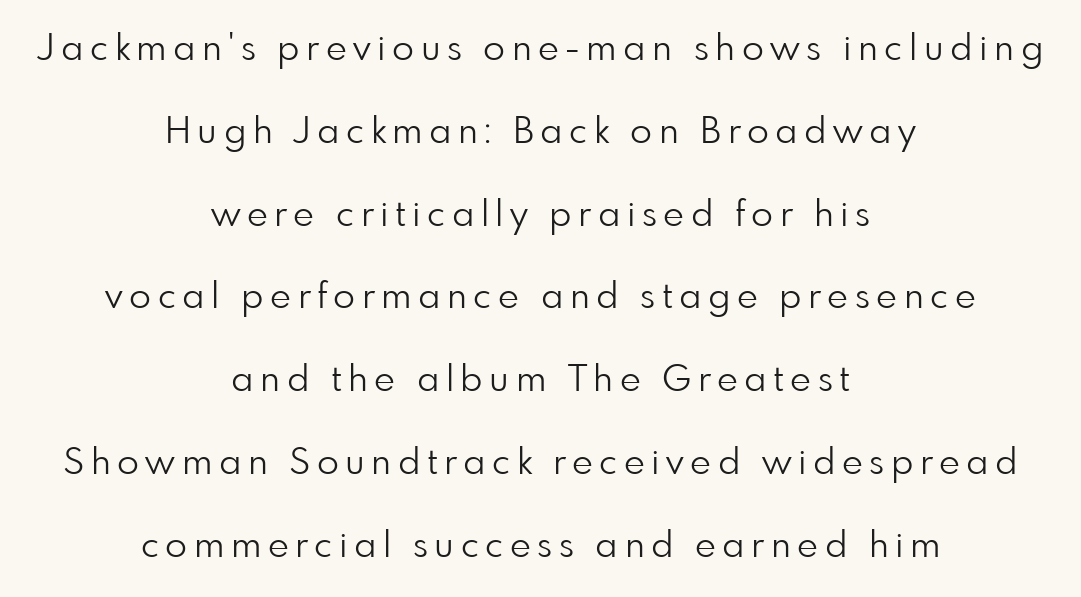
Nope, no serifs anywhere on these letters. Summary of vertical rhythm: relaxed, with wide interline spacing. The space directly below the letters is spotless. Heaviness? Minimal to ordinary, like unemphasized prose.
